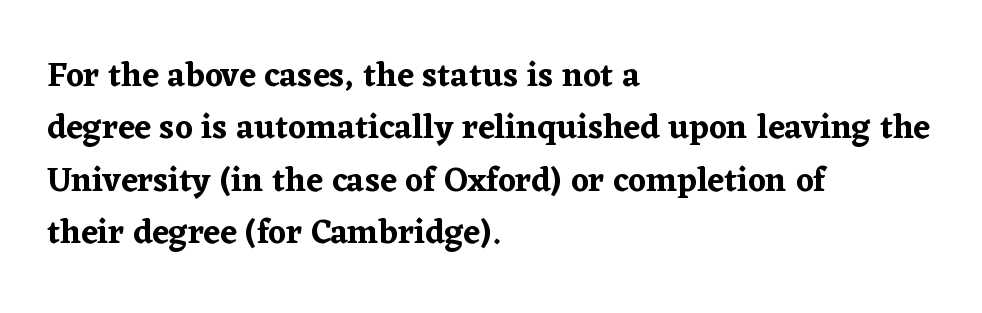
Baseline-to-baseline distance is the conventional proportion of letter height. Proportional: the letters do not fall into vertical columns. When letters stand straight like this, we call the style roman or upright. Classification — serif.
